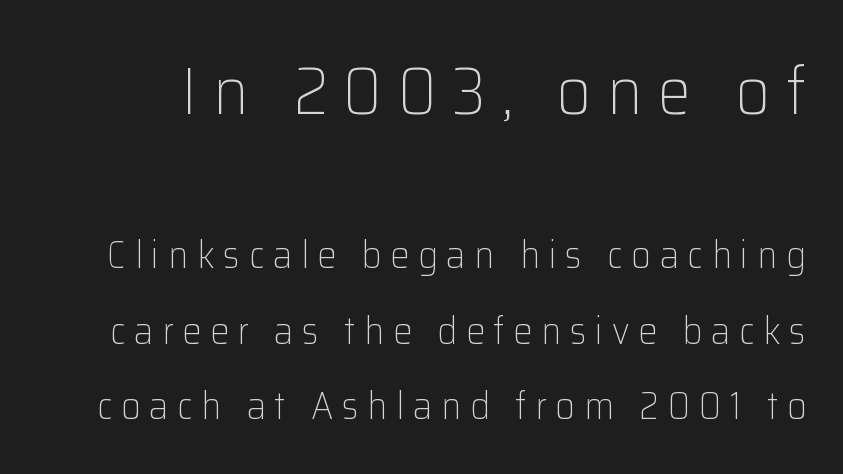
Q: Is the text bold? A: No.
Q: Is the text italic (slanted)? A: No, it is upright.
Q: Is the typeface a serif or a sans-serif typeface? A: Sans-serif.
Q: Is the text underlined? A: No.
Q: Is the spacing between letters normal or unusually wide? A: Unusually wide.
Q: Is the spacing between lines tight, normal or loose? A: Loose.
Q: Which block of text is set in a larger size, the first (top) or the second (bottom)? A: The first (top) one.
Q: Width (condensed, normal, or wide)? A: Normal.
Q: Stroke contrast? A: Low.
Q: x-height? A: Medium.
Q: Monospaced? A: No.
